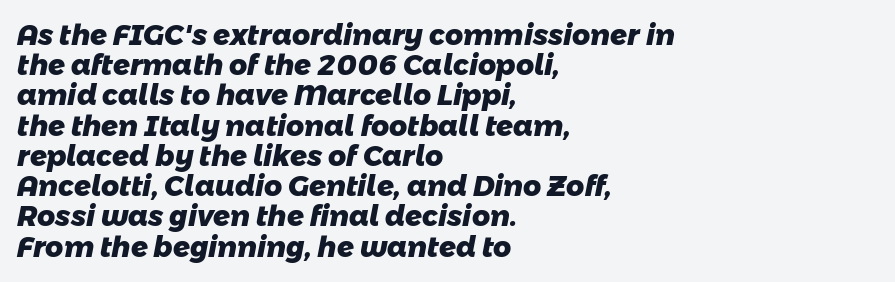
Note the varied advance widths — an 'i' is clearly narrower than an 'm'. Students, observe: this is what under-led, compact text looks like. The glyphs in this specimen are sans serif. I'd describe the lettering as bold — thick and assertive. Underlining? Definitely not there.
